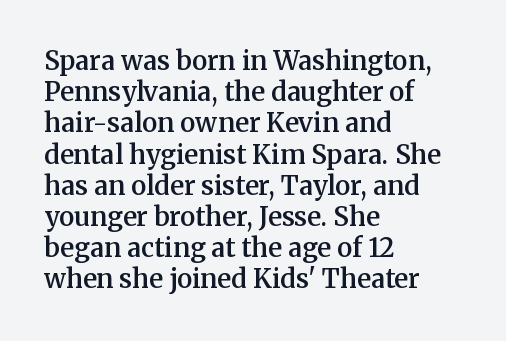
Q: Is the text bold? A: Semi-bold.
Q: Is the text italic (slanted)? A: No, it is upright.
Q: Is the text underlined? A: No.
Q: How is the paragraph aligned? A: Left-aligned.
Q: Is the spacing between letters normal or unusually wide? A: Normal.
